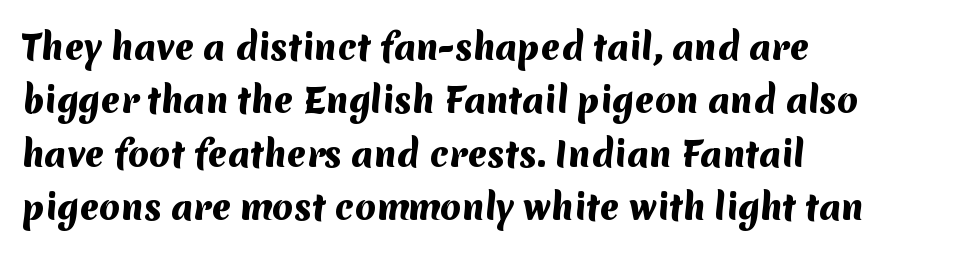
The image shows 34 px heavy sans-serif type; set left-aligned, normal line spacing (1.57x), normal letter spacing, not underlined; medium stroke contrast and a medium x-height.
